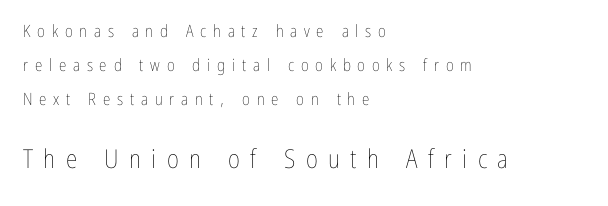
Q: Is the text bold? A: No.
Q: Is the text italic (slanted)? A: No, it is upright.
Q: Is the text underlined? A: No.
Q: How is the paragraph aligned? A: Left-aligned.
Q: Is the spacing between letters normal or unusually wide? A: Unusually wide.
Q: Is the spacing between lines tight, normal or loose? A: Loose.
Q: Which block of text is set in a larger size, the first (top) or the second (bottom)? A: The second (bottom) one.
